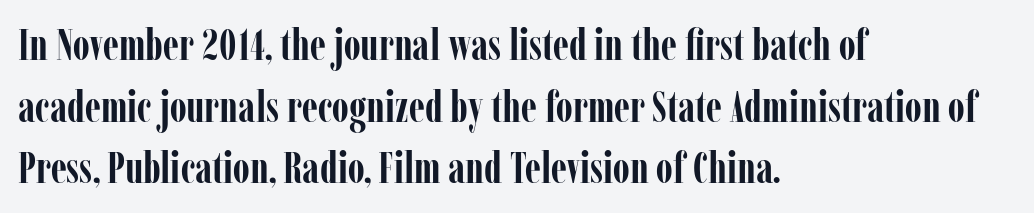
Q: Is the text bold? A: Yes.
Q: Is the text italic (slanted)? A: No, it is upright.
Q: Is the typeface a serif or a sans-serif typeface? A: Serif.
Q: Is the text underlined? A: No.
Q: How is the paragraph aligned? A: Left-aligned.
Q: Is the spacing between letters normal or unusually wide? A: Normal.
Q: Is the spacing between lines tight, normal or loose? A: Normal.
Q: Width (condensed, normal, or wide)? A: Condensed.
Q: Stroke contrast? A: Low.
Q: x-height? A: Medium.
Q: Monospaced? A: No.
